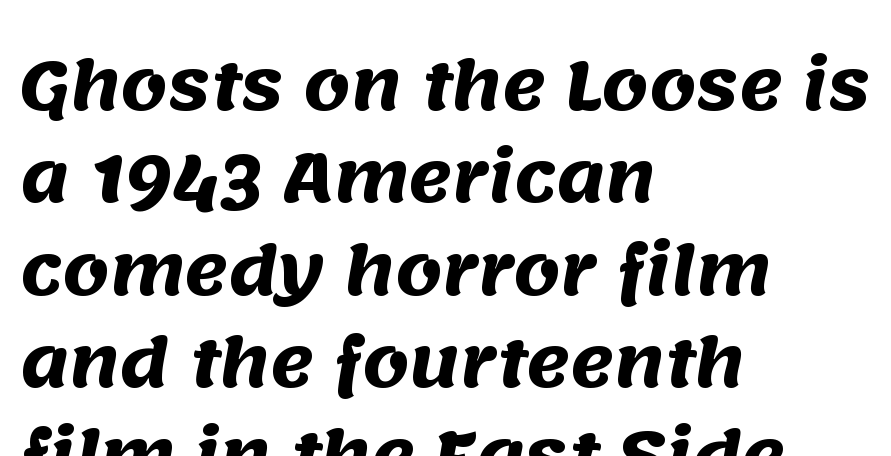
{"serif": "no", "bold": "yes", "weight": "heavy", "width": "normal", "stroke_contrast": "medium", "x_height": "large", "monospaced": "no", "underline": "no", "align": "left", "line_spacing": "normal", "line_spacing_ratio": 1.4, "letter_spacing": "normal", "letter_spacing_em": 0.0, "glyph_px": 66}
